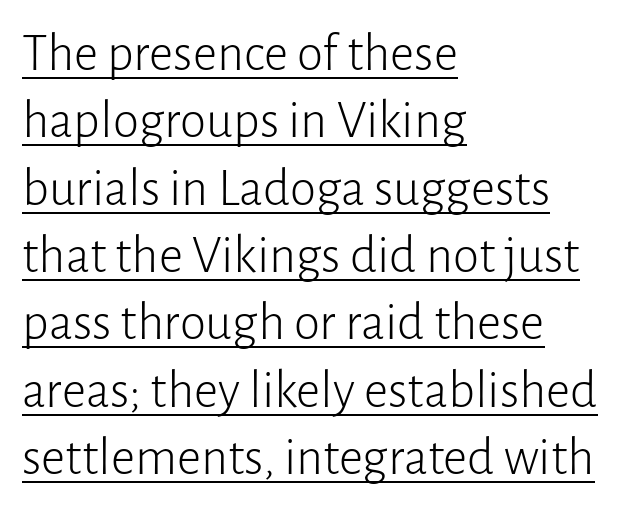
{"serif": "no", "italic": "no", "bold": "no", "weight": "light", "width": "normal", "stroke_contrast": "low", "x_height": "medium", "monospaced": "no", "underline": "yes", "align": "left", "line_spacing": "normal", "line_spacing_ratio": 1.27, "letter_spacing": "normal", "letter_spacing_em": 0.0, "glyph_px": 53}
